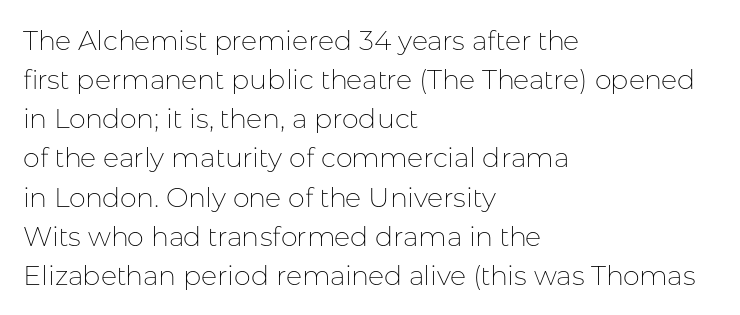
{"italic": "no", "bold": "no", "underline": "no", "align": "left", "line_spacing": "normal", "line_spacing_ratio": 1.45, "letter_spacing": "normal", "letter_spacing_em": 0.0, "glyph_px": 27}
